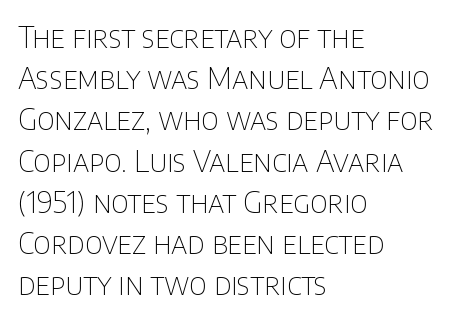
The image shows 29 px thin sans-serif type, upright; set left-aligned, normal line spacing (1.42x), normal letter spacing, not underlined; low stroke contrast and a large x-height.
